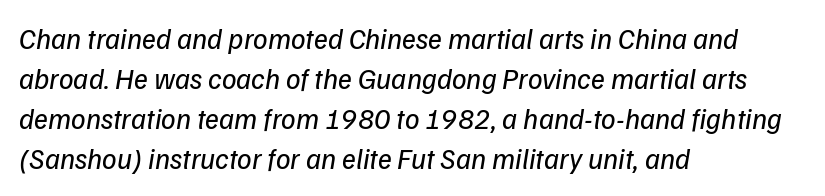
Q: Is the text bold? A: No.
Q: Is the typeface a serif or a sans-serif typeface? A: Sans-serif.
Q: Is the text underlined? A: No.
Q: How is the paragraph aligned? A: Left-aligned.
Q: Is the spacing between letters normal or unusually wide? A: Normal.
Q: Is the spacing between lines tight, normal or loose? A: Normal.
Q: Width (condensed, normal, or wide)? A: Normal.
Q: Stroke contrast? A: Low.
Q: x-height? A: Medium.
Q: Monospaced? A: No.
